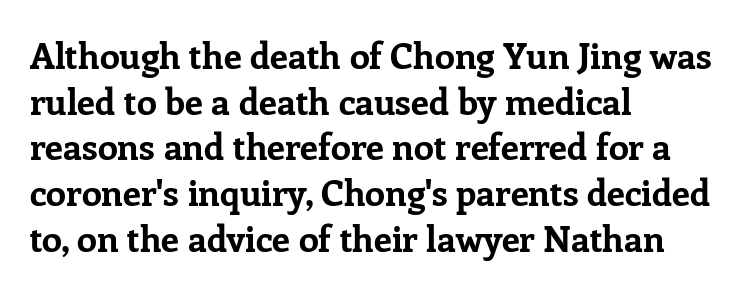
Q: Is the text bold? A: Yes.
Q: Is the text italic (slanted)? A: No, it is upright.
Q: Is the typeface a serif or a sans-serif typeface? A: Serif.
Q: Is the text underlined? A: No.
Q: How is the paragraph aligned? A: Left-aligned.
Q: Is the spacing between letters normal or unusually wide? A: Normal.
Q: Is the spacing between lines tight, normal or loose? A: Normal.
Q: Width (condensed, normal, or wide)? A: Normal.
Q: Stroke contrast? A: Low.
Q: x-height? A: Medium.
Q: Monospaced? A: No.
